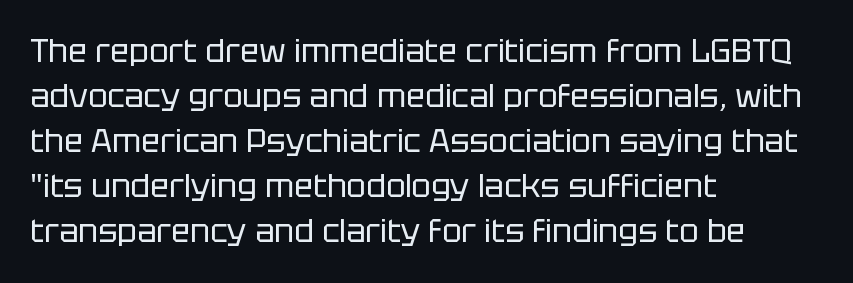
The image shows 32 px regular-weight sans-serif type, upright; set left-aligned, normal line spacing (1.41x), normal letter spacing, not underlined; low stroke contrast and a large x-height.
